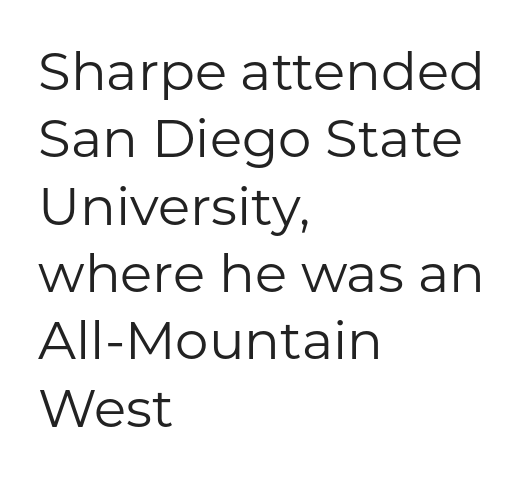
{"serif": "no", "italic": "no", "bold": "no", "weight": "regular", "width": "normal", "stroke_contrast": "low", "x_height": "medium", "monospaced": "no", "underline": "no", "align": "left", "line_spacing": "normal", "line_spacing_ratio": 1.27, "letter_spacing": "normal", "letter_spacing_em": 0.0, "glyph_px": 53}
